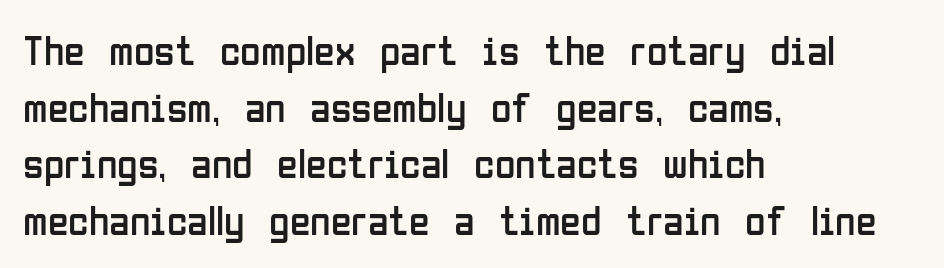
No heavy texture on the line: the type isn't bold. Nope, not italic — everything's standing straight. The type family on display is of the sans-serif kind. Just letters on the line, the space beneath them empty.
